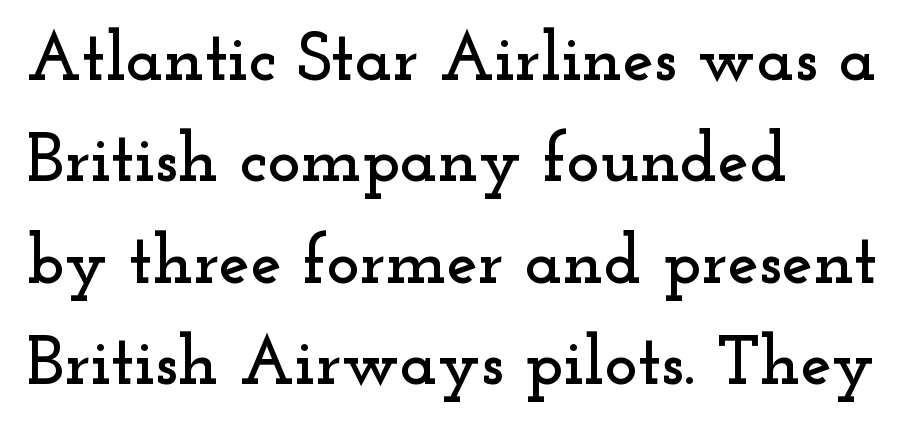
The image shows 70 px wide serif type, upright; set left-aligned, normal line spacing (1.45x), normal letter spacing, not underlined; low stroke contrast and a small x-height.
